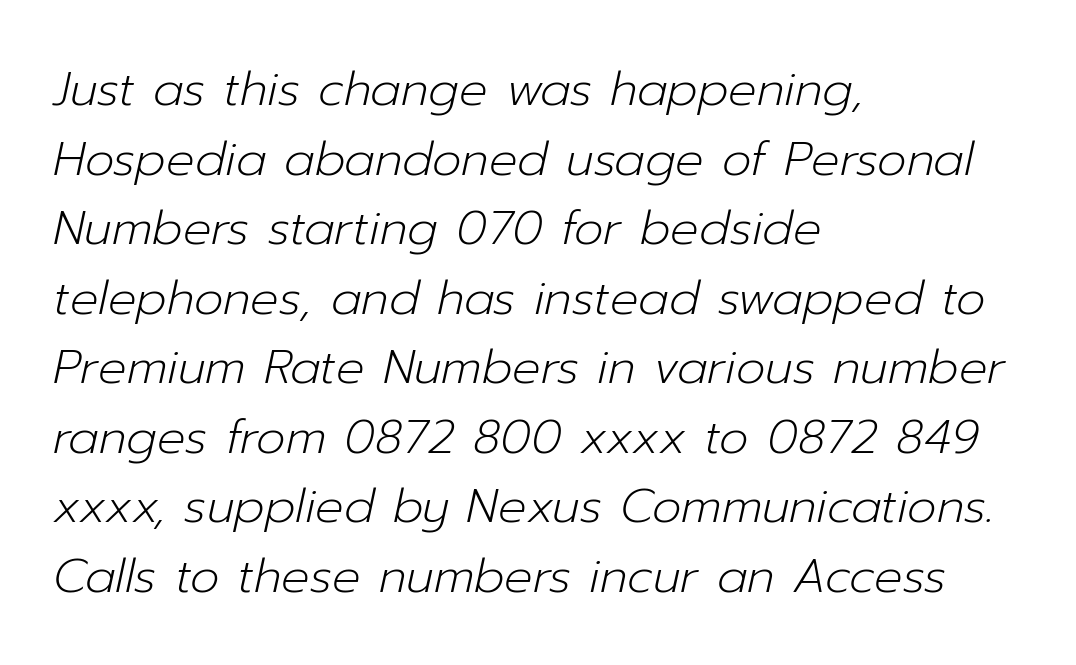
Q: Is the text bold? A: No.
Q: Is the text italic (slanted)? A: Yes, it leans right by about 12 degrees.
Q: Is the text underlined? A: No.
Q: How is the paragraph aligned? A: Left-aligned.
Q: Is the spacing between letters normal or unusually wide? A: Normal.
Q: Is the spacing between lines tight, normal or loose? A: Normal.
Q: Width (condensed, normal, or wide)? A: Normal.
Q: Stroke contrast? A: Low.
Q: x-height? A: Medium.
Q: Monospaced? A: No.
